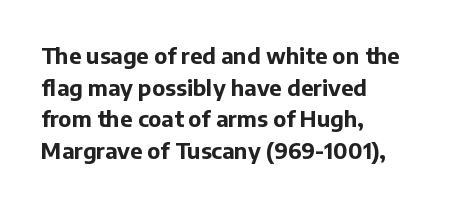
Beneath every word, the page is bare. Successive baselines arrive at the customary interval. It's the straight-up-and-down kind of type. Which margin do the lines hug? The left one — the right edge is uneven. Thick stems and heavy bowls — unmistakably bold.
